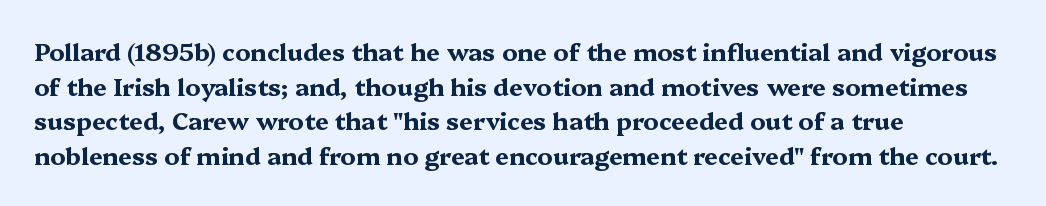
The image shows 24 px bold type, upright; set left-aligned, normal line spacing (1.44x), normal letter spacing, not underlined.
